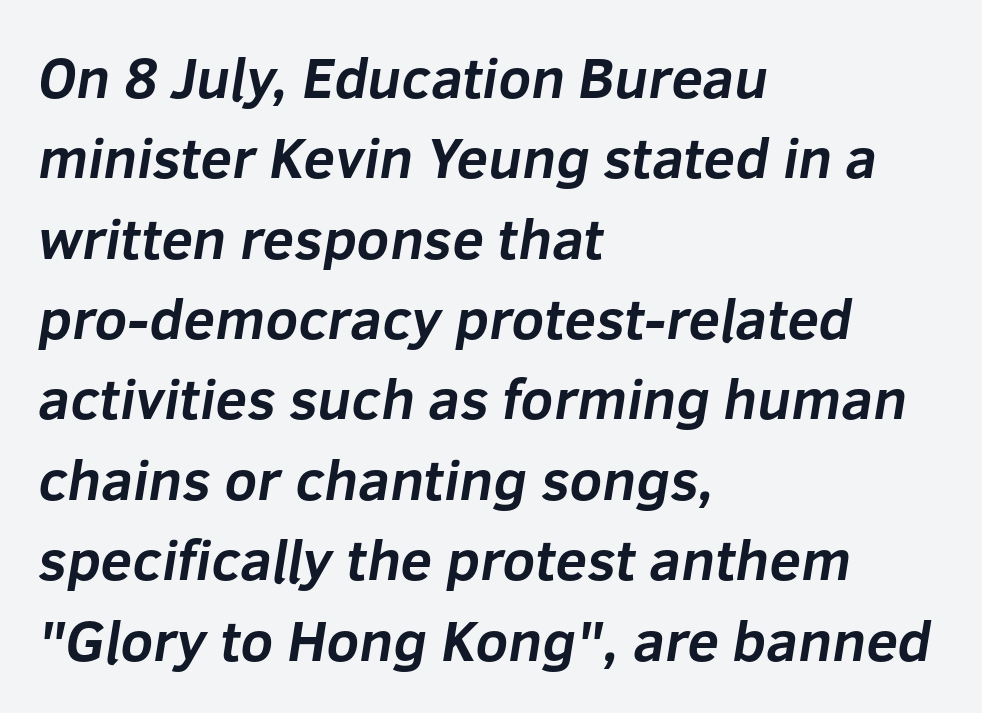
Type without underlining. These lines sit exactly where default settings would place them. Note the varied advance widths — an 'i' is clearly narrower than an 'm'. Strokes here are thick enough to call this a true bold.
